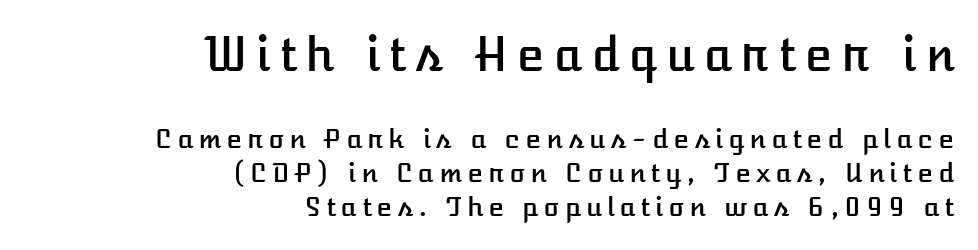
Q: Is the text italic (slanted)? A: No, it is upright.
Q: Is the text underlined? A: No.
Q: How is the paragraph aligned? A: Right-aligned.
Q: Is the spacing between lines tight, normal or loose? A: Normal.
Q: Which block of text is set in a larger size, the first (top) or the second (bottom)? A: The first (top) one.
Q: Width (condensed, normal, or wide)? A: Normal.
Q: Stroke contrast? A: Low.
Q: x-height? A: Medium.
Q: Monospaced? A: No.
